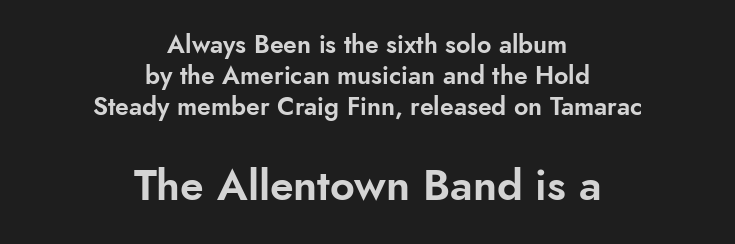
Q: Is the text italic (slanted)? A: No, it is upright.
Q: Is the typeface a serif or a sans-serif typeface? A: Sans-serif.
Q: Is the text underlined? A: No.
Q: How is the paragraph aligned? A: Centered.
Q: Is the spacing between letters normal or unusually wide? A: Normal.
Q: Is the spacing between lines tight, normal or loose? A: Normal.
Q: Which block of text is set in a larger size, the first (top) or the second (bottom)? A: The second (bottom) one.
Q: Width (condensed, normal, or wide)? A: Normal.
Q: Stroke contrast? A: Low.
Q: x-height? A: Small.
Q: Monospaced? A: No.
